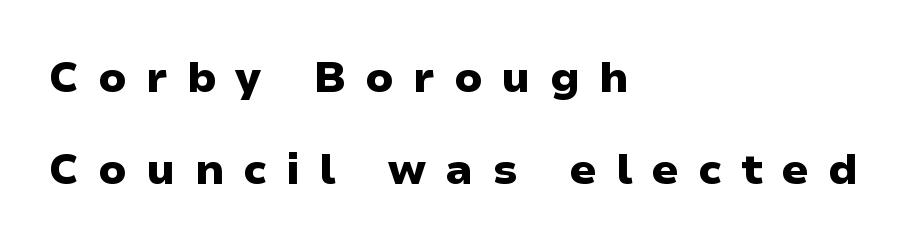
Reading down the column, the eye jumps a long way to each next line. Look at the bottom of the vertical strokes: they stop flat, with no serifs. Quick note: not italic, upright. Decoration check: the copy has no underline. These lines have a slow, spaced-out rhythm from letter to letter. Where is the straight margin? On the left.
